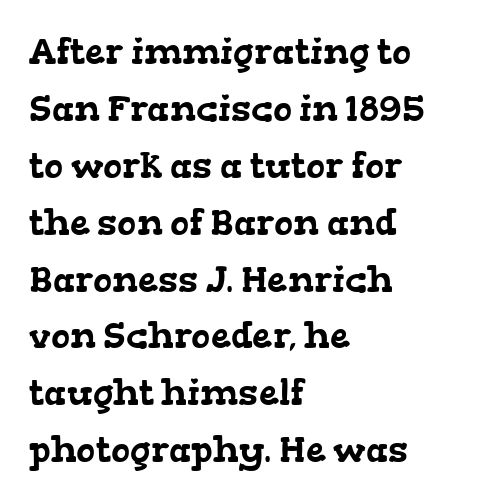
The image shows 36 px wide serif type; set left-aligned, normal line spacing (1.58x), normal letter spacing, not underlined; low stroke contrast and a medium x-height.
